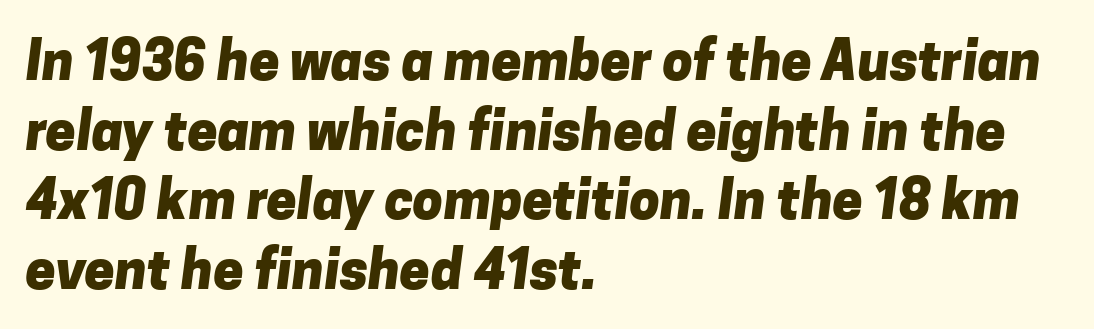
Q: Is the text bold? A: Yes.
Q: Is the typeface a serif or a sans-serif typeface? A: Sans-serif.
Q: Is the text underlined? A: No.
Q: How is the paragraph aligned? A: Left-aligned.
Q: Is the spacing between letters normal or unusually wide? A: Normal.
Q: Is the spacing between lines tight, normal or loose? A: Normal.
Q: Width (condensed, normal, or wide)? A: Normal.
Q: Stroke contrast? A: Low.
Q: x-height? A: Medium.
Q: Monospaced? A: No.
